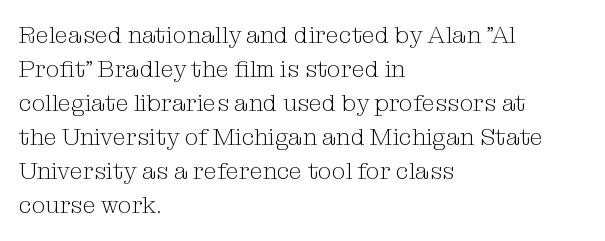
{"italic": "no", "bold": "no", "underline": "no", "align": "left", "line_spacing": "normal", "line_spacing_ratio": 1.42, "letter_spacing": "normal", "letter_spacing_em": 0.0, "glyph_px": 24}
